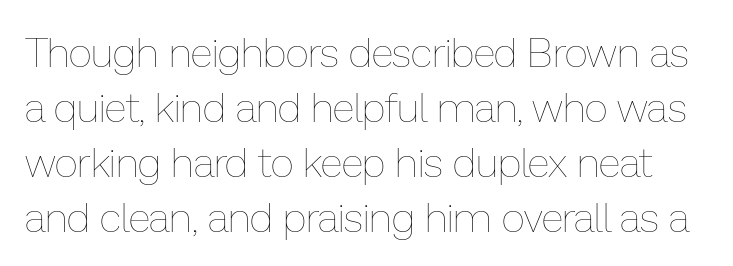
{"italic": "no", "bold": "no", "weight": "thin", "width": "normal", "stroke_contrast": "low", "x_height": "medium", "monospaced": "no", "underline": "no", "line_spacing": "normal", "line_spacing_ratio": 1.34, "letter_spacing": "normal", "letter_spacing_em": 0.0, "glyph_px": 41}
